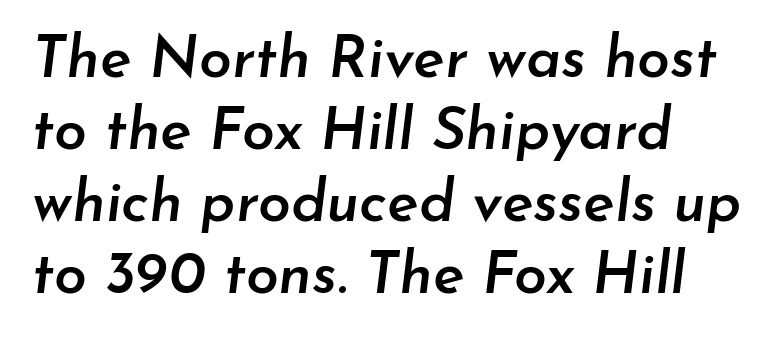
{"italic": "yes", "lean": "right", "slant_degrees": 7, "bold": "semi", "weight": "semibold", "width": "normal", "stroke_contrast": "low", "x_height": "small", "monospaced": "no", "underline": "no", "align": "left", "line_spacing_ratio": 1.22, "letter_spacing": "normal", "letter_spacing_em": 0.0, "glyph_px": 59}
